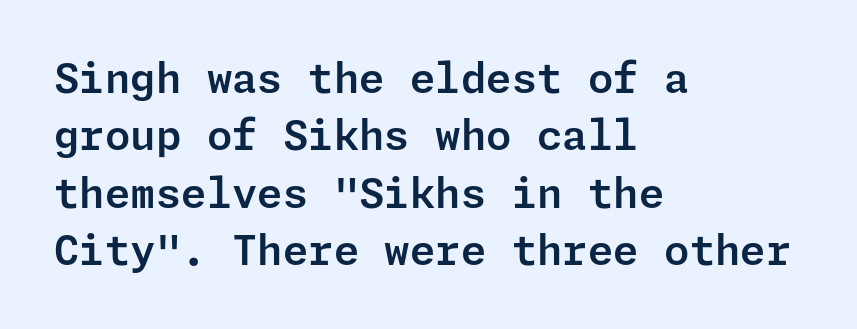
This rendering features lettering with no underline. Glyph-to-glyph distance matches everyday printed text. Normally led — the rows are evenly, conventionally spaced. A student would call this left alignment; a typographer would say flush left, rag right. Quick note: not italic, upright.
